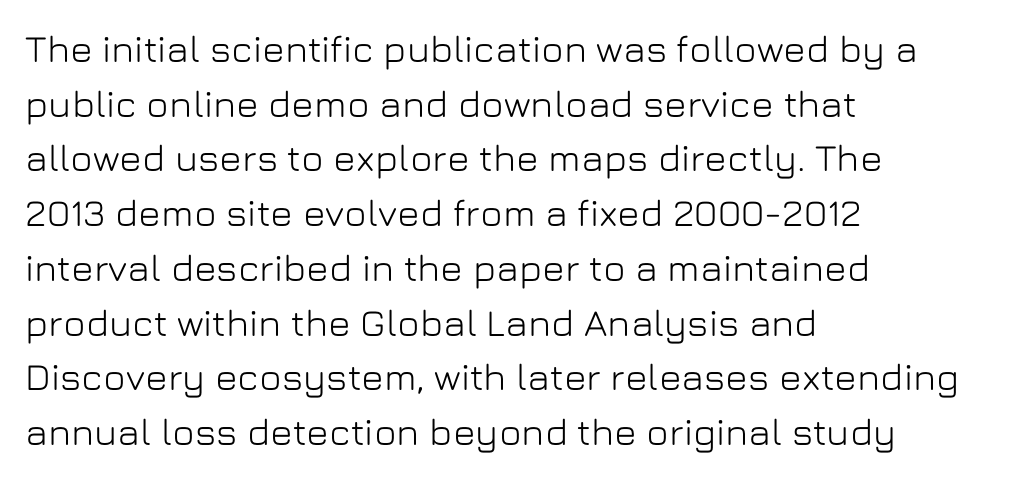
Q: Is the text italic (slanted)? A: No, it is upright.
Q: Is the typeface a serif or a sans-serif typeface? A: Sans-serif.
Q: Is the text underlined? A: No.
Q: How is the paragraph aligned? A: Left-aligned.
Q: Is the spacing between letters normal or unusually wide? A: Normal.
Q: Is the spacing between lines tight, normal or loose? A: Normal.
Q: Width (condensed, normal, or wide)? A: Normal.
Q: Stroke contrast? A: Low.
Q: x-height? A: Medium.
Q: Monospaced? A: No.
